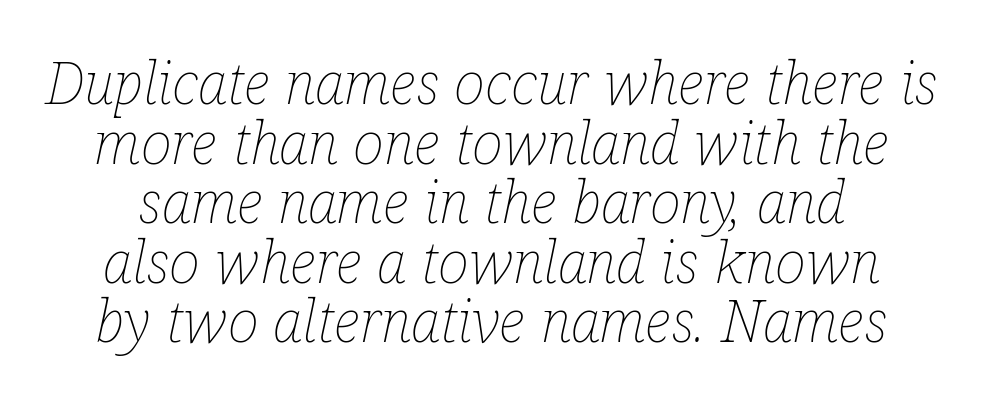
The image shows 59 px thin, condensed type, italic (leaning right); set tight line spacing (1.01x), normal letter spacing, not underlined; low stroke contrast and a medium x-height.
